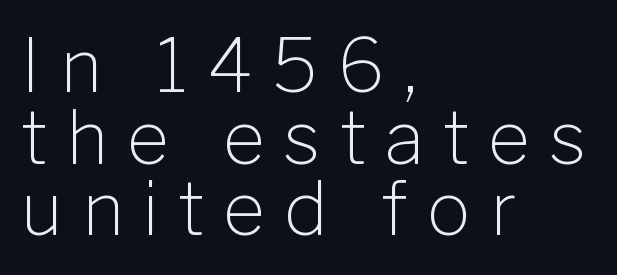
The image shows 73 px light sans-serif type, upright; set left-aligned, tight line spacing (0.98x), unusually wide letter spacing (+0.26 em), not underlined; low stroke contrast and a medium x-height.
